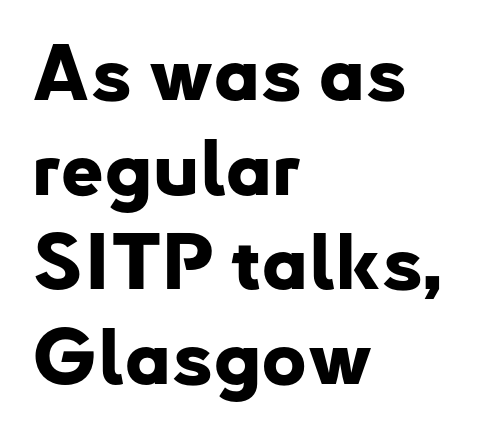
{"serif": "no", "italic": "no", "bold": "yes", "weight": "bold", "width": "normal", "stroke_contrast": "low", "x_height": "small", "monospaced": "no", "underline": "no", "align": "left", "line_spacing_ratio": 1.23, "letter_spacing": "normal", "letter_spacing_em": 0.0, "glyph_px": 77}
